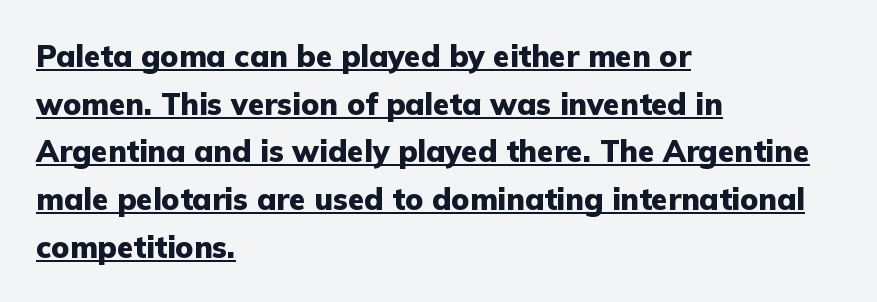
The image shows 30 px heavy sans-serif type, upright; set left-aligned, normal line spacing (1.59x), normal letter spacing, underlined; low stroke contrast and a medium x-height.
